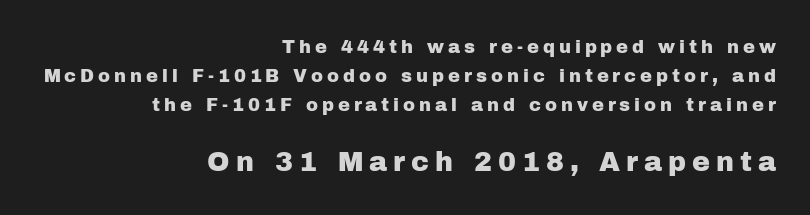
The image shows 27 px text type, upright; set right-aligned, normal line spacing (1.62x), unusually wide letter spacing (+0.22 em), not underlined; the second (bottom) block is 1.5x larger.
